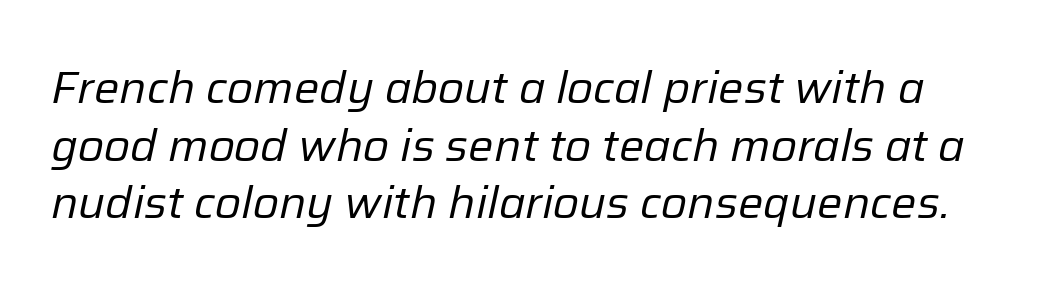
Q: Is the text bold? A: No.
Q: Is the text italic (slanted)? A: Yes, it leans right by about 12 degrees.
Q: Is the text underlined? A: No.
Q: Is the spacing between letters normal or unusually wide? A: Normal.
Q: Is the spacing between lines tight, normal or loose? A: Normal.
Q: Width (condensed, normal, or wide)? A: Normal.
Q: Stroke contrast? A: Low.
Q: x-height? A: Medium.
Q: Monospaced? A: No.
